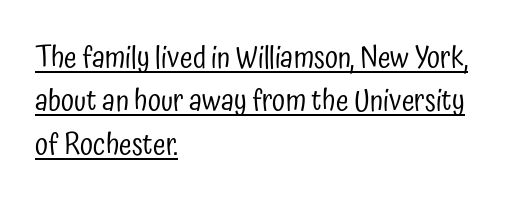
{"serif": "no", "italic": "no", "bold": "no", "weight": "regular", "width": "condensed", "stroke_contrast": "low", "x_height": "medium", "monospaced": "no", "underline": "yes", "align": "left", "line_spacing": "normal", "line_spacing_ratio": 1.5, "letter_spacing": "normal", "letter_spacing_em": 0.0, "glyph_px": 29}
